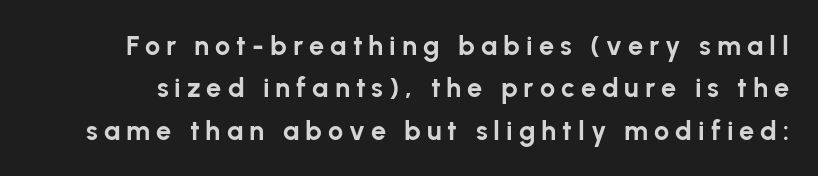
Check the space under the baseline: it is left empty. Does the leading feel generous? No, just average. Display-style spreading of the glyphs; the letterfit is very open. Strokes here are thick enough to call this a true bold. This sample uses an upright cut, with every glyph sitting square on the baseline.
